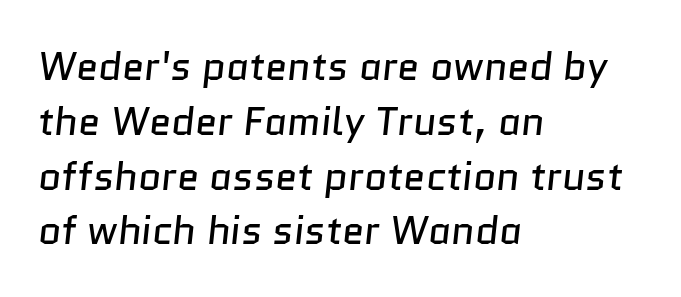
{"serif": "no", "bold": "no", "weight": "regular", "width": "normal", "stroke_contrast": "low", "x_height": "medium", "monospaced": "no", "underline": "no", "align": "left", "line_spacing": "normal", "line_spacing_ratio": 1.37, "letter_spacing": "normal", "letter_spacing_em": 0.0, "glyph_px": 40}
